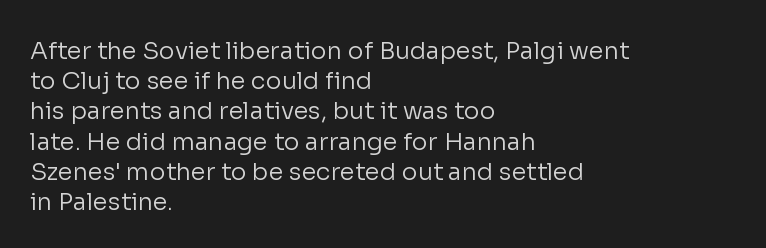
{"italic": "no", "bold": "no", "underline": "no", "align": "left", "line_spacing": "normal", "line_spacing_ratio": 1.26, "letter_spacing": "normal", "letter_spacing_em": 0.0, "glyph_px": 24}
